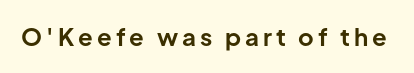
I'd describe the lettering as bold — thick and assertive. Quick note: underline off. It's the straight-up-and-down kind of type.
